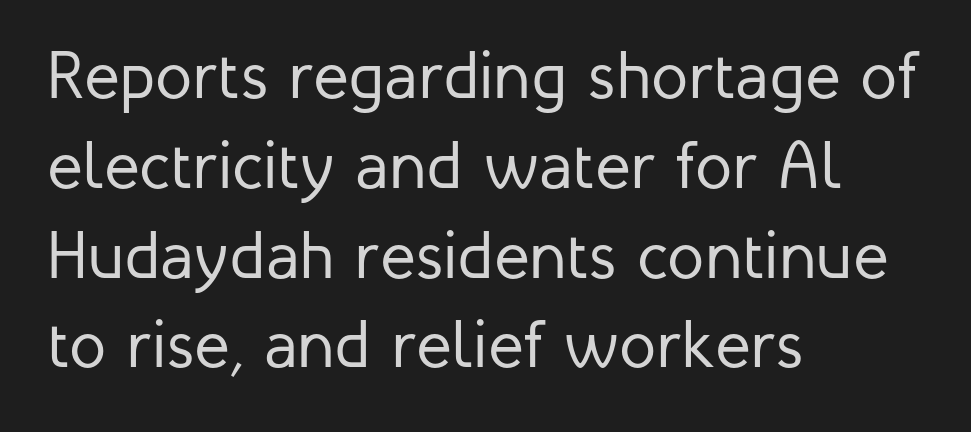
Upright lettering throughout. Is this a sans? Yes — the strokes have no serifs. A classic flush-left, rag-right setting is used for this passage. The gap between lines stays unmarked. The block of text has a typical density, with ordinary space between rows. Do the characters align in a grid? No, the font is proportional.
